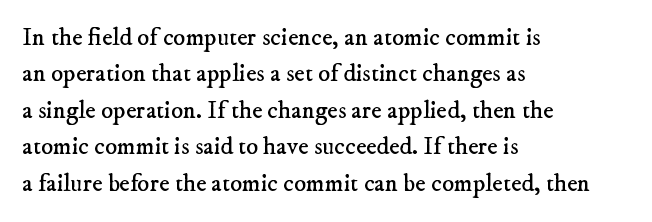
The image shows 25 px text type; set left-aligned, normal line spacing (1.46x), normal letter spacing, not underlined.
